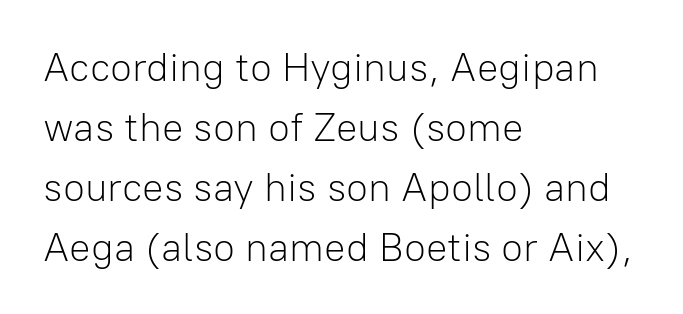
Q: Is the text bold? A: No.
Q: Is the text italic (slanted)? A: No, it is upright.
Q: Is the typeface a serif or a sans-serif typeface? A: Sans-serif.
Q: Is the text underlined? A: No.
Q: How is the paragraph aligned? A: Left-aligned.
Q: Is the spacing between letters normal or unusually wide? A: Normal.
Q: Is the spacing between lines tight, normal or loose? A: Normal.
Q: Width (condensed, normal, or wide)? A: Normal.
Q: Stroke contrast? A: Low.
Q: x-height? A: Medium.
Q: Monospaced? A: No.
